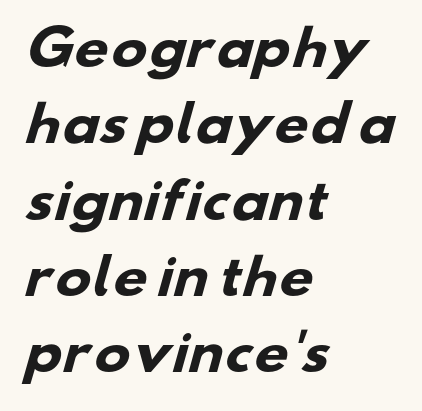
{"serif": "no", "bold": "yes", "weight": "heavy", "width": "wide", "stroke_contrast": "low", "x_height": "small", "monospaced": "no", "underline": "no", "align": "left", "line_spacing": "normal", "line_spacing_ratio": 1.59, "letter_spacing": "normal", "letter_spacing_em": 0.0, "glyph_px": 48}
